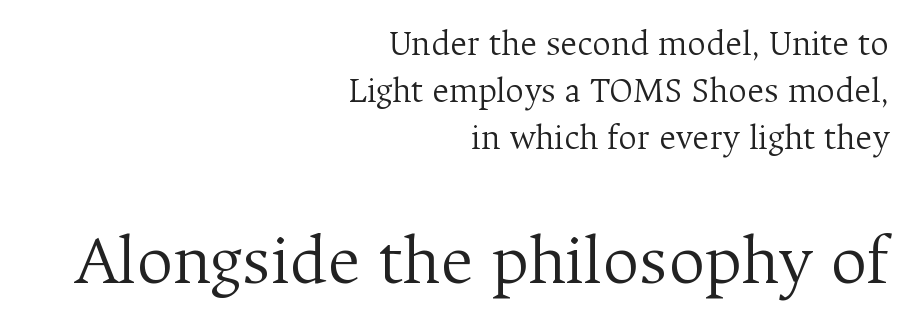
{"serif": "yes", "italic": "no", "bold": "no", "weight": "light", "width": "normal", "stroke_contrast": "medium", "x_height": "medium", "monospaced": "no", "underline": "no", "align": "right", "line_spacing": "normal", "line_spacing_ratio": 1.3, "letter_spacing": "normal", "letter_spacing_em": 0.0, "larger_block": "second", "size_ratio": 1.97, "glyph_px": 71}
